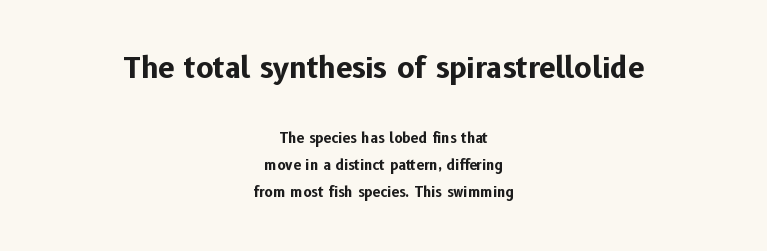
Q: Is the text bold? A: Yes.
Q: Is the text italic (slanted)? A: No, it is upright.
Q: Is the typeface a serif or a sans-serif typeface? A: Sans-serif.
Q: Is the text underlined? A: No.
Q: How is the paragraph aligned? A: Centered.
Q: Is the spacing between letters normal or unusually wide? A: Normal.
Q: Is the spacing between lines tight, normal or loose? A: Loose.
Q: Which block of text is set in a larger size, the first (top) or the second (bottom)? A: The first (top) one.
Q: Width (condensed, normal, or wide)? A: Normal.
Q: Stroke contrast? A: Low.
Q: x-height? A: Medium.
Q: Monospaced? A: No.
